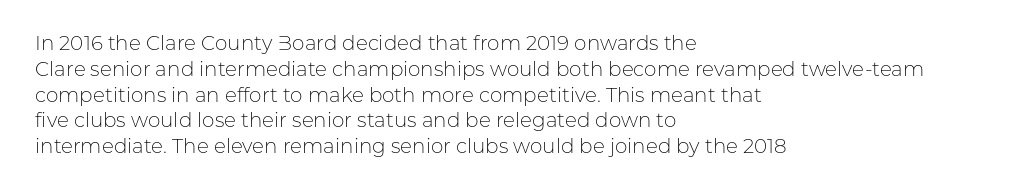
Q: Is the text bold? A: No.
Q: Is the text italic (slanted)? A: No, it is upright.
Q: Is the text underlined? A: No.
Q: How is the paragraph aligned? A: Left-aligned.
Q: Is the spacing between letters normal or unusually wide? A: Normal.
Q: Is the spacing between lines tight, normal or loose? A: Normal.
